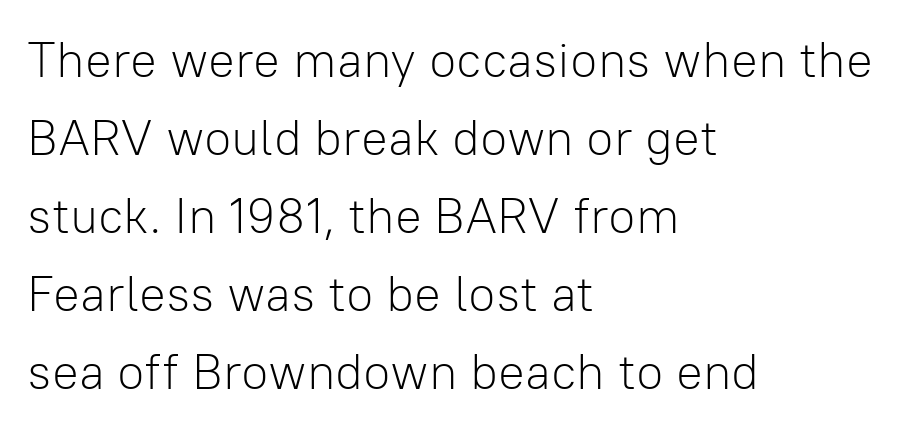
Q: Is the text bold? A: No.
Q: Is the text italic (slanted)? A: No, it is upright.
Q: Is the typeface a serif or a sans-serif typeface? A: Sans-serif.
Q: Is the text underlined? A: No.
Q: How is the paragraph aligned? A: Left-aligned.
Q: Is the spacing between letters normal or unusually wide? A: Normal.
Q: Is the spacing between lines tight, normal or loose? A: Normal.
Q: Width (condensed, normal, or wide)? A: Normal.
Q: Stroke contrast? A: Low.
Q: x-height? A: Medium.
Q: Monospaced? A: No.
